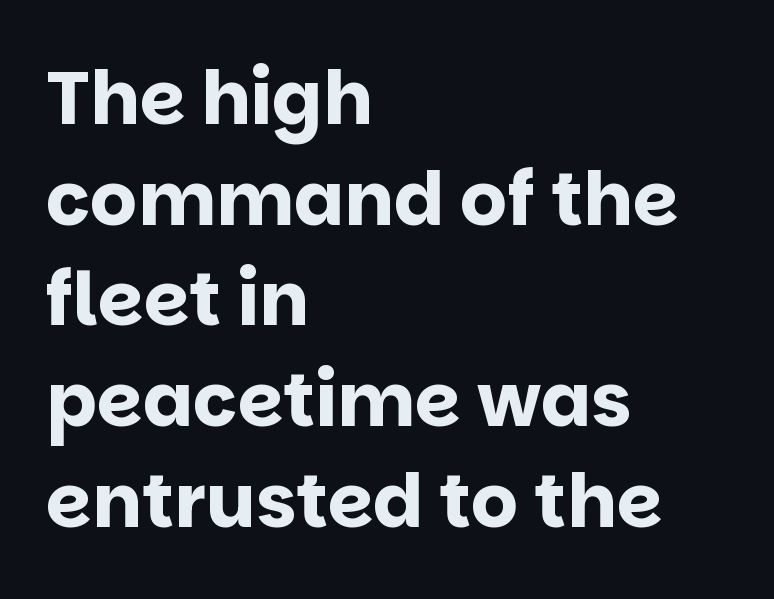
{"serif": "no", "italic": "no", "bold": "yes", "weight": "bold", "width": "normal", "stroke_contrast": "low", "x_height": "large", "monospaced": "no", "underline": "no", "align": "left", "line_spacing": "normal", "line_spacing_ratio": 1.36, "letter_spacing": "normal", "letter_spacing_em": 0.0, "glyph_px": 74}
